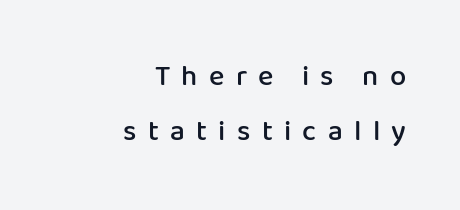
The designer went with a sans here, leaving each stem footless. Do the characters align in a grid? No, the font is proportional. Layout note: lines flush right. Glance below the letters and you will spot only blank space. Does extra space separate the letters? Yes, quite a lot of it. The rendering uses a semibold face; strokes are thickened but not to full bold.
